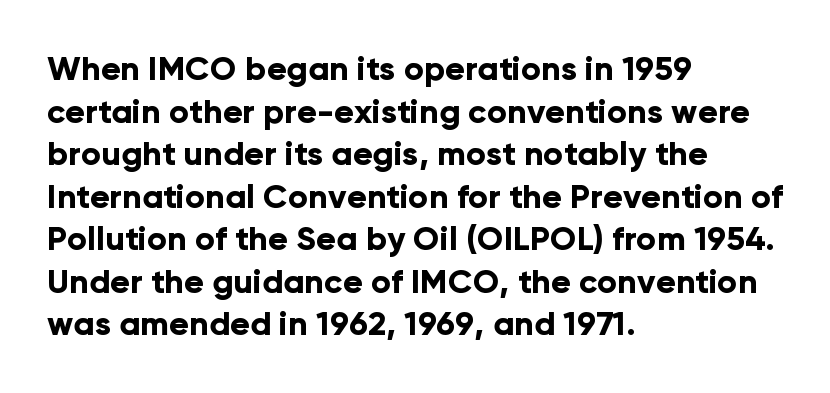
{"serif": "no", "italic": "no", "bold": "yes", "weight": "bold", "width": "normal", "stroke_contrast": "low", "x_height": "medium", "monospaced": "no", "underline": "no", "align": "left", "line_spacing": "normal", "line_spacing_ratio": 1.29, "letter_spacing": "normal", "letter_spacing_em": 0.0, "glyph_px": 33}
